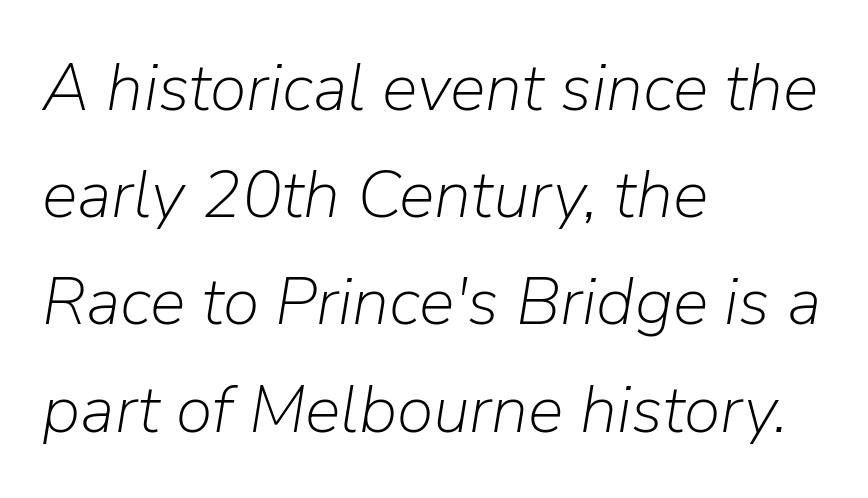
{"italic": "yes", "lean": "right", "slant_degrees": 9, "bold": "no", "weight": "light", "width": "normal", "stroke_contrast": "low", "x_height": "medium", "monospaced": "no", "underline": "no", "align": "left", "line_spacing": "normal", "line_spacing_ratio": 1.6, "letter_spacing": "normal", "letter_spacing_em": 0.0, "glyph_px": 67}
